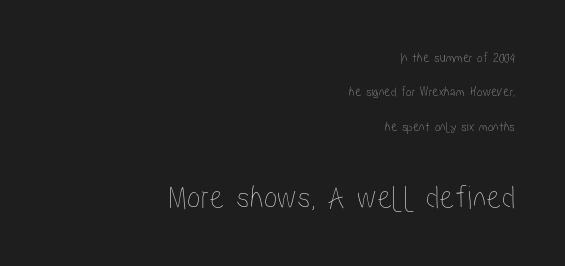
Character size in the trailing block exceeds that of the leading block. The words here are not underlined. If you drew a line through each stem, it would be perfectly vertical. Students, note that the glyphs here touch the page at normal intervals. Line spacing here is loose. If you drew a ruler down the right edge, every line would touch it.
